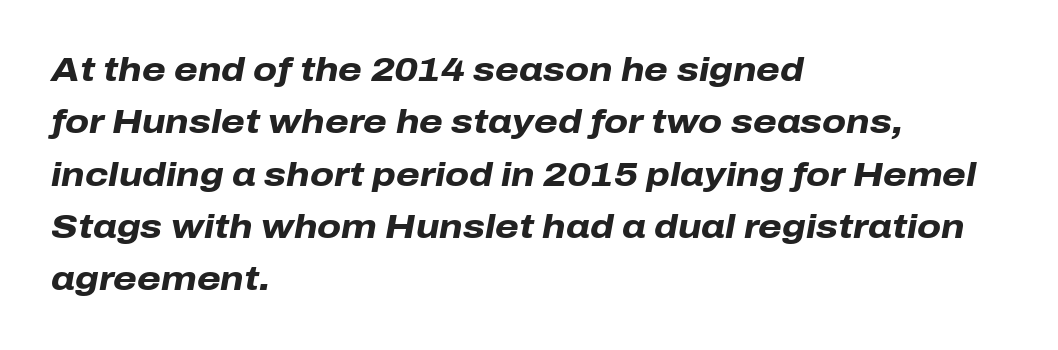
The text carries the slant typical of an italic or oblique font. These words are printed bold, with thick strokes throughout. These lines are set flush left with a ragged right edge. Anything drawn beneath the words? Only blank space. Standard letterfit; no display-style spreading of the glyphs.
